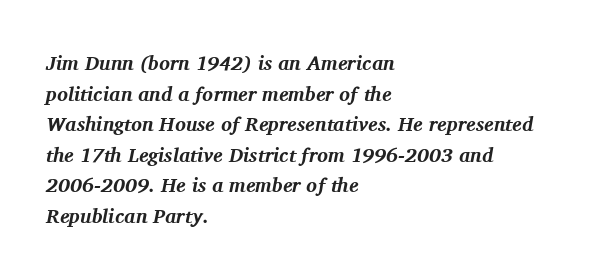
Default kerning and tracking; the words read as compact shapes. Left-aligned paragraph, ragged on the right. Anything drawn beneath the words? Only blank space. The specimen reads as italic at a glance. Typographic density is high because the face is bold. Does the leading feel generous? No, just average.
